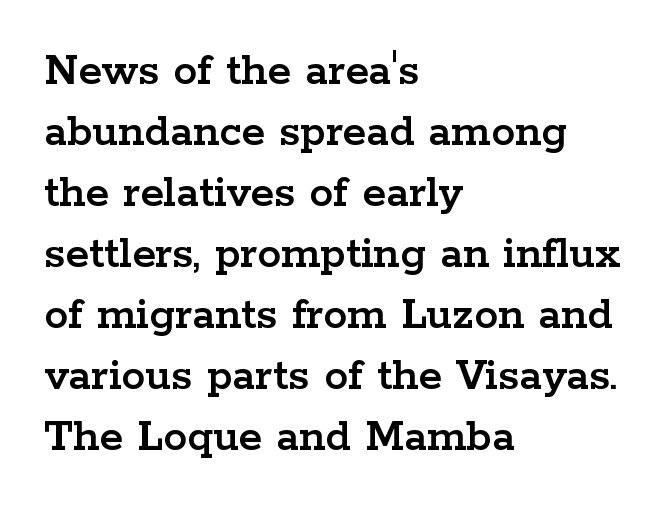
Q: Is the text italic (slanted)? A: No, it is upright.
Q: Is the typeface a serif or a sans-serif typeface? A: Serif.
Q: Is the text underlined? A: No.
Q: How is the paragraph aligned? A: Left-aligned.
Q: Is the spacing between letters normal or unusually wide? A: Normal.
Q: Is the spacing between lines tight, normal or loose? A: Normal.
Q: Width (condensed, normal, or wide)? A: Wide.
Q: Stroke contrast? A: Low.
Q: x-height? A: Medium.
Q: Monospaced? A: No.
